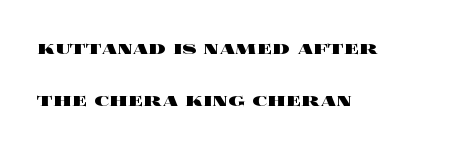
Is there much room between lines? Yes — plenty of vertical air separates them. The passage shown is emphatically bold. You could call the tracking neutral — neither tight nor loose. A student would call this left alignment; a typographer would say flush left, rag right.
